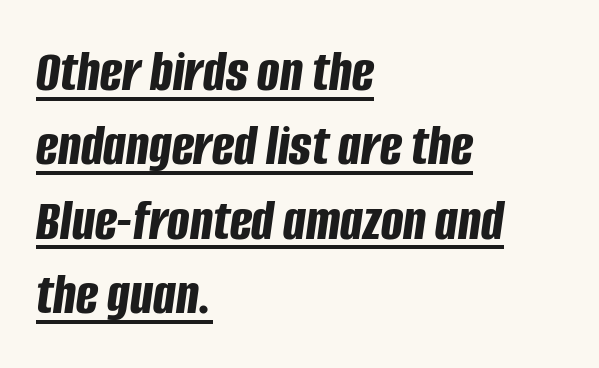
{"italic": "yes", "lean": "right", "slant_degrees": 8, "bold": "yes", "weight": "bold", "width": "condensed", "stroke_contrast": "low", "x_height": "large", "monospaced": "no", "underline": "yes", "align": "left", "line_spacing": "normal", "line_spacing_ratio": 1.26, "letter_spacing": "normal", "letter_spacing_em": 0.0, "glyph_px": 59}
